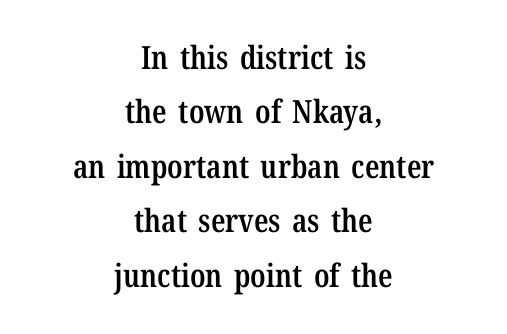
Letterform terminals end in serifs throughout the passage. Underline: absent. The rendering uses natural spacing where letterforms have individual widths. The lettering stays uniformly vertical, giving the passage a roman look. A typesetter would call this zero additional tracking.
